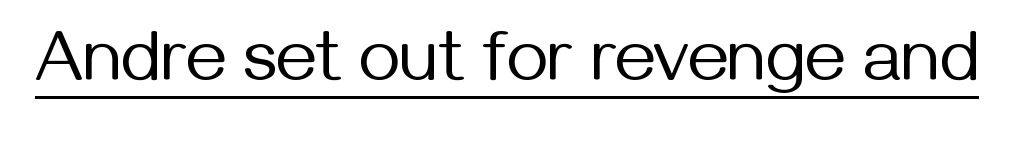
Q: Is the text bold? A: No.
Q: Is the text italic (slanted)? A: No, it is upright.
Q: Is the typeface a serif or a sans-serif typeface? A: Sans-serif.
Q: Is the text underlined? A: Yes.
Q: Is the spacing between letters normal or unusually wide? A: Normal.
Q: Width (condensed, normal, or wide)? A: Normal.
Q: Stroke contrast? A: Medium.
Q: x-height? A: Medium.
Q: Monospaced? A: No.
